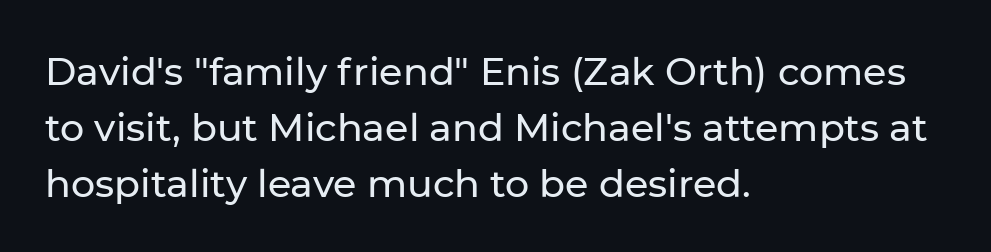
{"serif": "no", "italic": "no", "width": "normal", "stroke_contrast": "low", "x_height": "medium", "monospaced": "no", "underline": "no", "align": "left", "line_spacing": "normal", "line_spacing_ratio": 1.47, "letter_spacing": "normal", "letter_spacing_em": 0.0, "glyph_px": 38}
